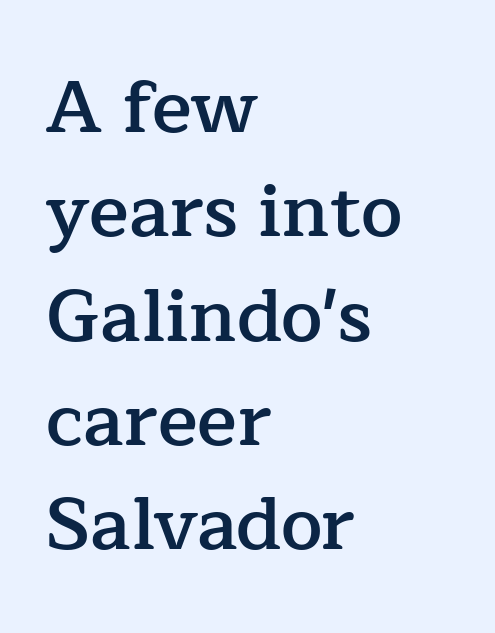
The image shows 74 px semibold serif type, upright; set left-aligned, normal line spacing (1.41x), normal letter spacing, not underlined; low stroke contrast and a medium x-height.
